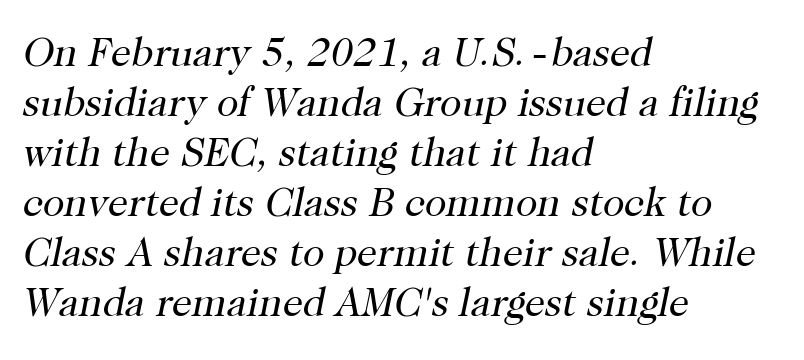
The passage shown stacks its lines at a standard gap. Here the glyphs are tracked normally, forming tight word shapes. Teacher's note: observe the even left margin — that is flush-left alignment. The gap between lines stays unmarked.
